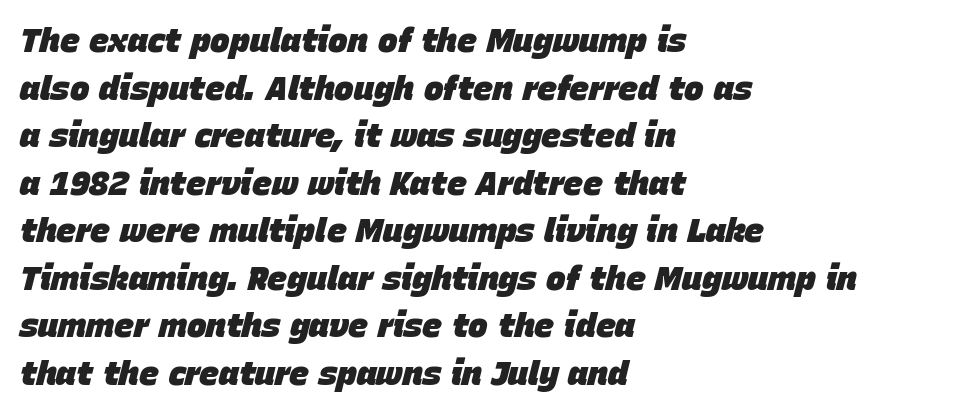
Line spacing here is normal. Any mark beneath the type? The region is blank. Varying glyph widths throughout — classic text-font behaviour. These lines are set flush left with a ragged right edge. If you drew a line through each stem, it would be angled. Characters follow at the spacing the type designer built in.
